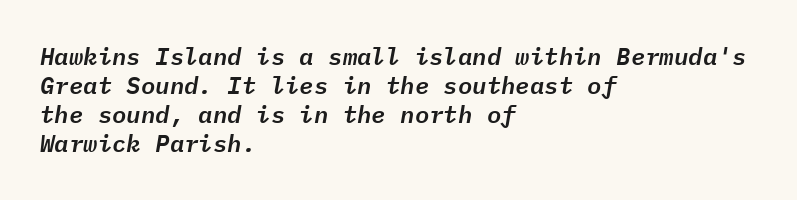
The specimen omits any rule beneath the text block's lines. Visually the block forms a straight wall on the left and a jagged coastline on the right. The text carries the slant typical of an italic or oblique font. The rendering keeps characters at their native spacing.
